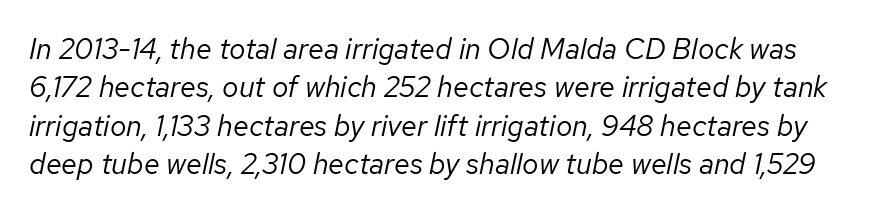
No heavy texture on the line: the type isn't bold. The lines sit at an ordinary, default distance from one another. Designer's note — italics engaged. A typesetter would call this proportional, since set widths differ per character.
